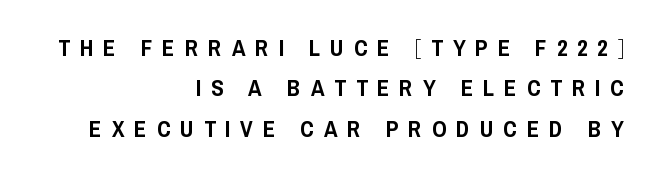
Short and long lines alike share a common ending point at right. The letters stand upright; this is a roman face. Unmarked baselines from the first word to the last. Students, note that the glyphs here are deliberately spaced far apart.
